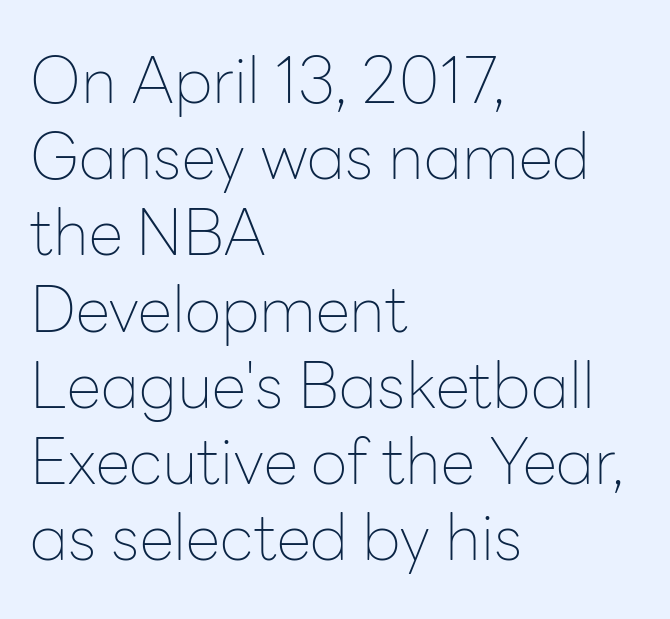
The image shows 63 px thin sans-serif type, upright; set left-aligned, line spacing 1.21x, normal letter spacing, not underlined; low stroke contrast and a medium x-height.
